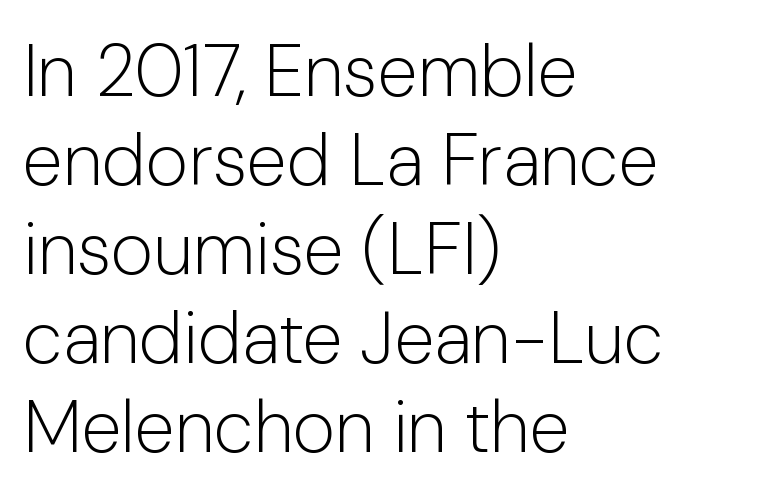
Caption: multi-line text, flush left, ragged right. Letters rest on an invisible, unmarked baseline. Spacing between characters is what you'd get straight out of the box. Weight class: somewhere from thin through regular.
